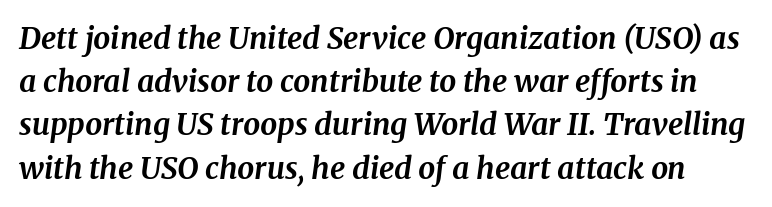
The image shows 30 px bold serif type, italic (leaning right); set normal line spacing (1.44x), normal letter spacing, not underlined; medium stroke contrast and a medium x-height.
